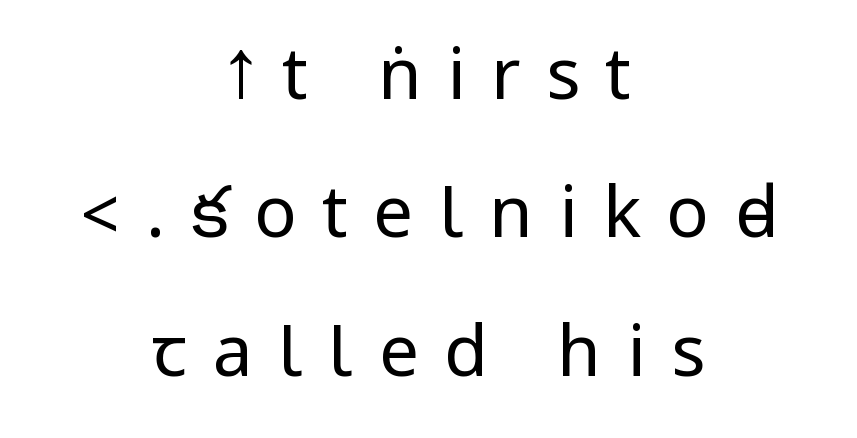
The image shows 71 px regular-weight, condensed sans-serif type, upright; set centered, loose line spacing (1.95x), unusually wide letter spacing (+0.36 em), not underlined; low stroke contrast.
